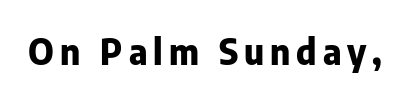
{"serif": "no", "italic": "no", "bold": "yes", "weight": "heavy", "width": "normal", "stroke_contrast": "low", "x_height": "medium", "monospaced": "no", "underline": "no", "glyph_px": 35}
